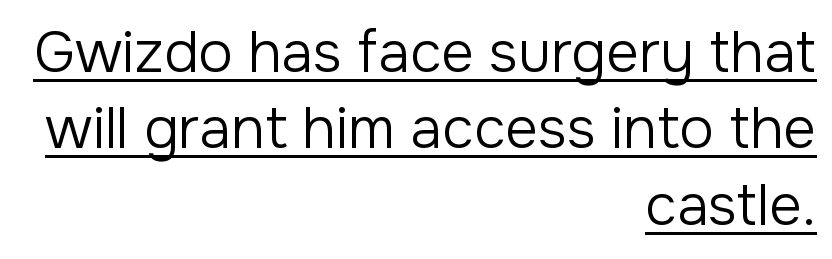
Is this a fixed-width face? No — the glyphs have proportional, varying widths. The letters carry no serifs — their stems end cleanly without finishing strokes. Words appear dense and cohesive because spacing is normal. Heft: none added — not bold. Is there an underline? Yes — a line sits under the letters. Every character sits straight up, as roman type does.
